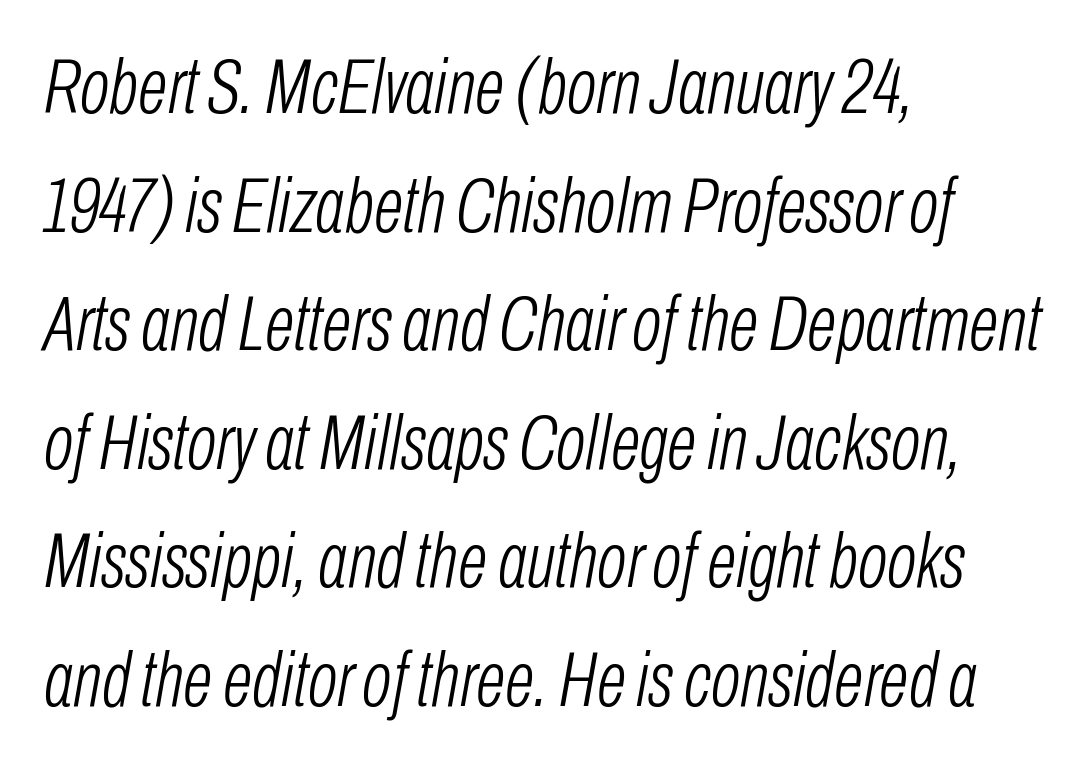
The image shows 78 px light, condensed type, italic (leaning right); set left-aligned, normal line spacing (1.52x), normal letter spacing, not underlined; low stroke contrast and a medium x-height.
